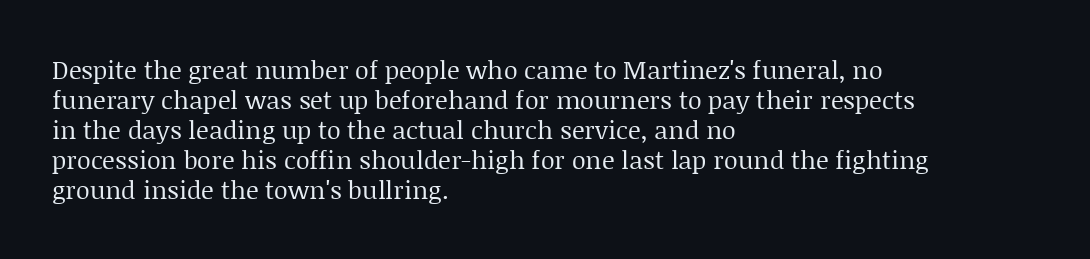
Q: Is the text bold? A: No.
Q: Is the text italic (slanted)? A: No, it is upright.
Q: Is the text underlined? A: No.
Q: How is the paragraph aligned? A: Left-aligned.
Q: Is the spacing between letters normal or unusually wide? A: Normal.
